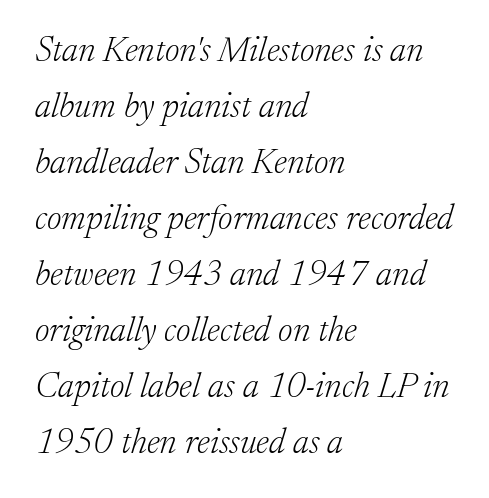
{"serif": "yes", "italic": "yes", "lean": "right", "slant_degrees": 17, "bold": "no", "weight": "light", "width": "normal", "stroke_contrast": "low", "x_height": "medium", "monospaced": "no", "underline": "no", "align": "left", "line_spacing": "normal", "line_spacing_ratio": 1.6, "letter_spacing": "normal", "letter_spacing_em": 0.0, "glyph_px": 35}
